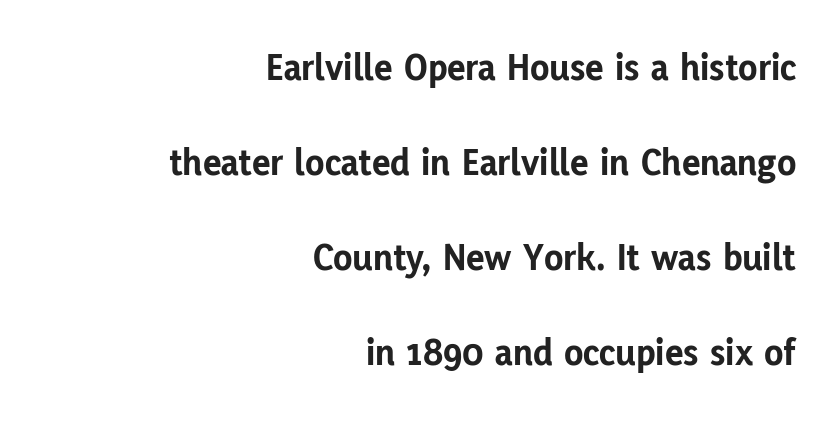
The letters stand upright; this is a roman face. The font family rendered here belongs to the sans-serif group. Interline gaps are noticeably wide in this sample. There is no visible air inserted between adjacent glyphs. How heavy is the stroke? Heavy — this is a bold.
